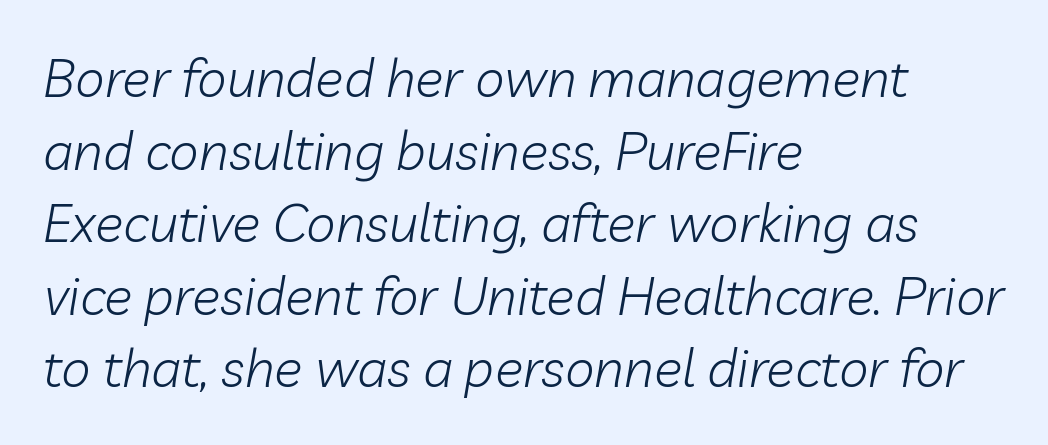
Leftover space on each line is placed entirely after the last word. Rows of type keep a routine distance in the vertical direction. Glance below the letters and you will spot only blank space. The typography opts for an oblique posture over an upright one. The rendering uses natural spacing where letterforms have individual widths. Weight: in the light-to-regular range.
